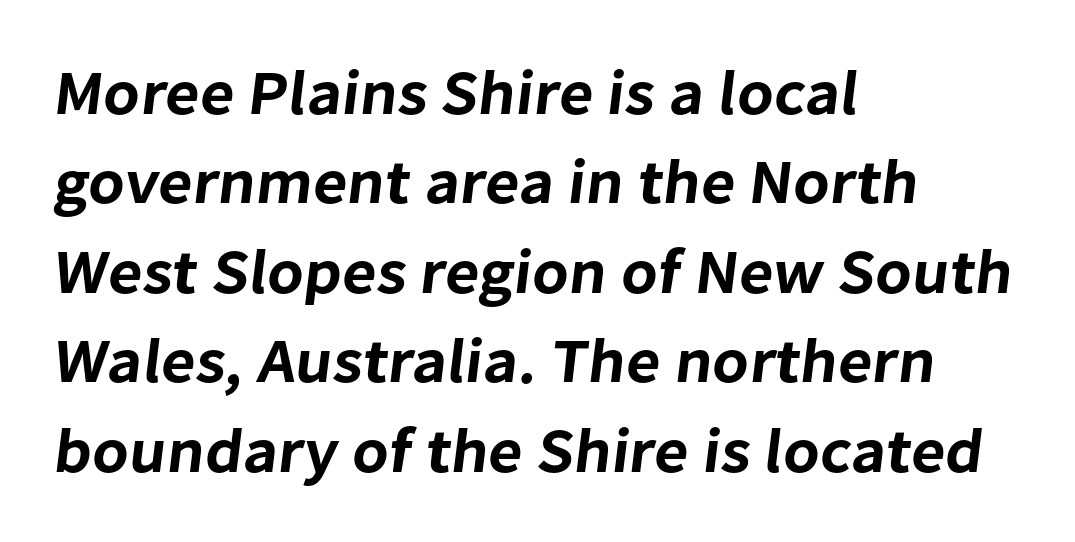
{"serif": "no", "width": "normal", "stroke_contrast": "low", "x_height": "medium", "monospaced": "no", "underline": "no", "align": "left", "line_spacing": "normal", "line_spacing_ratio": 1.42, "letter_spacing": "normal", "letter_spacing_em": 0.0, "glyph_px": 63}
